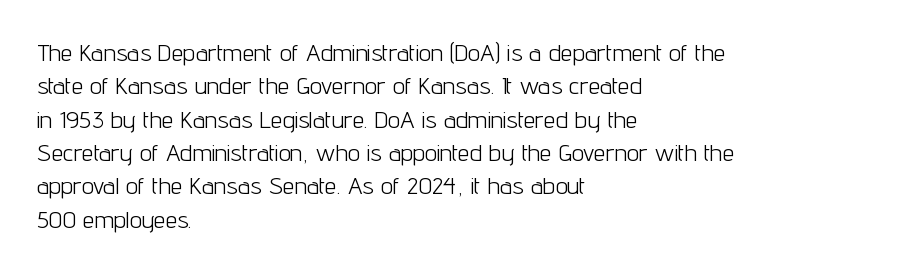
Q: Is the text bold? A: No.
Q: Is the text italic (slanted)? A: No, it is upright.
Q: Is the text underlined? A: No.
Q: How is the paragraph aligned? A: Left-aligned.
Q: Is the spacing between letters normal or unusually wide? A: Normal.
Q: Is the spacing between lines tight, normal or loose? A: Normal.
